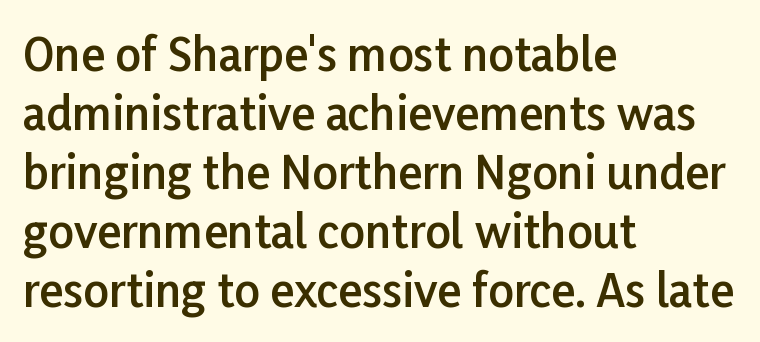
The image shows 45 px semibold sans-serif type, upright; set left-aligned, normal line spacing (1.31x), normal letter spacing, not underlined; low stroke contrast and a medium x-height.
